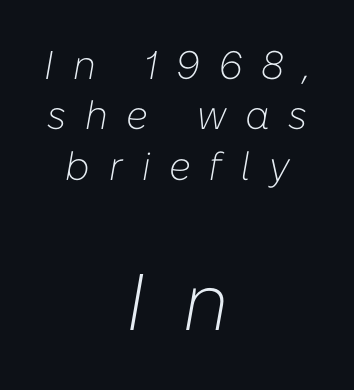
{"italic": "yes", "lean": "right", "slant_degrees": 10, "bold": "no", "weight": "light", "width": "normal", "stroke_contrast": "low", "x_height": "medium", "monospaced": "no", "underline": "no", "align": "center", "line_spacing": "normal", "line_spacing_ratio": 1.26, "letter_spacing": "wide", "letter_spacing_em": 0.47, "larger_block": "second", "size_ratio": 2.0, "glyph_px": 80}
